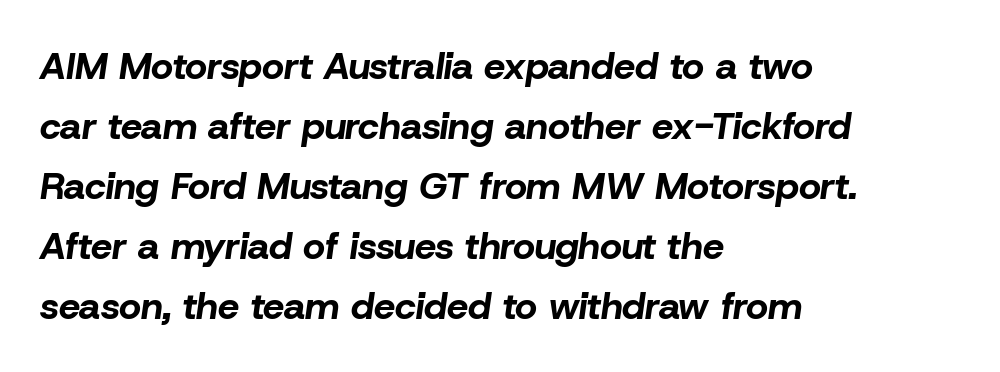
Q: Is the text bold? A: Yes.
Q: Is the text italic (slanted)? A: Yes, it leans right by about 8 degrees.
Q: Is the text underlined? A: No.
Q: How is the paragraph aligned? A: Left-aligned.
Q: Is the spacing between letters normal or unusually wide? A: Normal.
Q: Is the spacing between lines tight, normal or loose? A: Normal.
Q: Width (condensed, normal, or wide)? A: Normal.
Q: Stroke contrast? A: Low.
Q: x-height? A: Medium.
Q: Monospaced? A: No.
